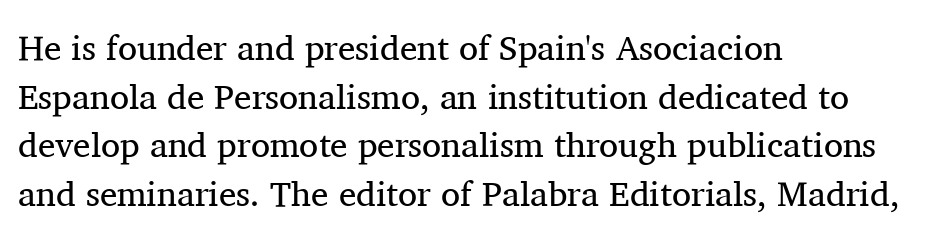
Do the characters align in a grid? No, the font is proportional. Horizontally, the lines are justified to the leading edge only. A clean baseline with only descenders dipping below it. Characters follow at the spacing the type designer built in. The specimen reads as upright at a glance. Evenly set lines give the paragraph a standard silhouette.
